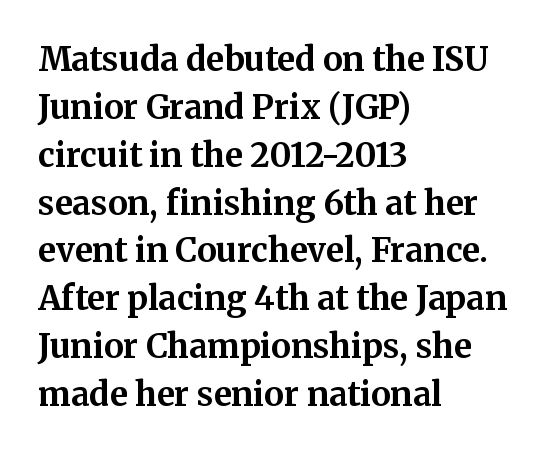
{"serif": "yes", "italic": "no", "bold": "yes", "weight": "bold", "width": "normal", "stroke_contrast": "medium", "x_height": "medium", "monospaced": "no", "underline": "no", "align": "left", "line_spacing": "normal", "line_spacing_ratio": 1.45, "letter_spacing": "normal", "letter_spacing_em": 0.0, "glyph_px": 33}
